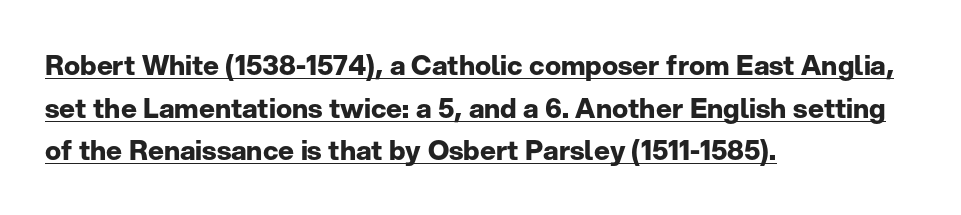
{"italic": "no", "bold": "yes", "underline": "yes", "align": "left", "line_spacing": "normal", "line_spacing_ratio": 1.58, "letter_spacing": "normal", "letter_spacing_em": 0.0, "glyph_px": 27}
